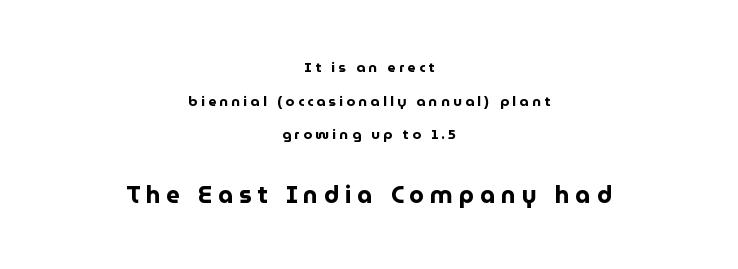
Q: Is the text bold? A: Yes.
Q: Is the text italic (slanted)? A: No, it is upright.
Q: Is the text underlined? A: No.
Q: How is the paragraph aligned? A: Centered.
Q: Is the spacing between letters normal or unusually wide? A: Unusually wide.
Q: Is the spacing between lines tight, normal or loose? A: Loose.
Q: Which block of text is set in a larger size, the first (top) or the second (bottom)? A: The second (bottom) one.
